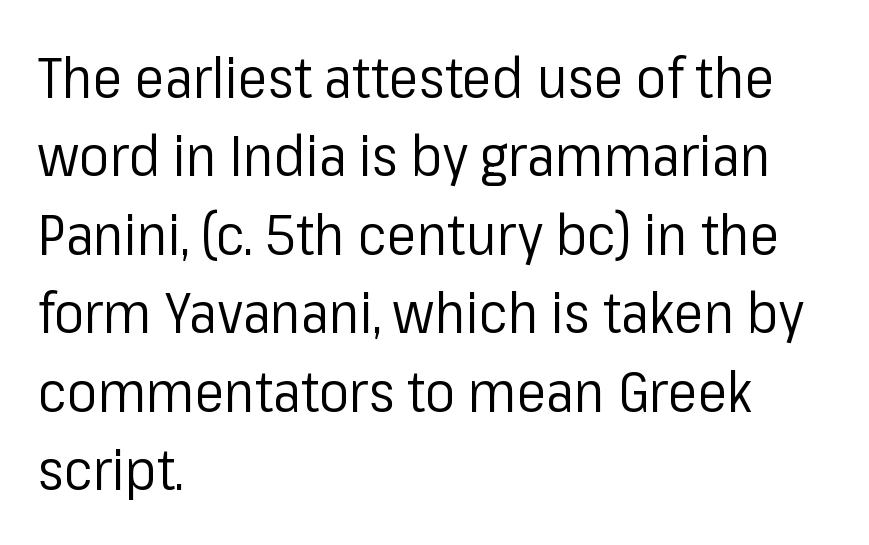
The image shows 56 px regular-weight sans-serif type, upright; set left-aligned, normal line spacing (1.4x), normal letter spacing, not underlined; low stroke contrast and a medium x-height.
